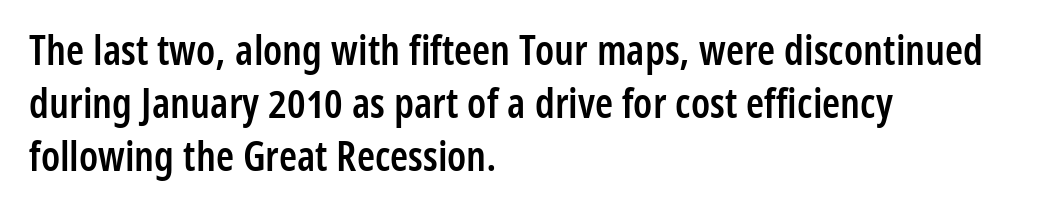
The image shows 41 px semibold, condensed sans-serif type, upright; set left-aligned, normal line spacing (1.29x), normal letter spacing, not underlined; low stroke contrast and a medium x-height.
